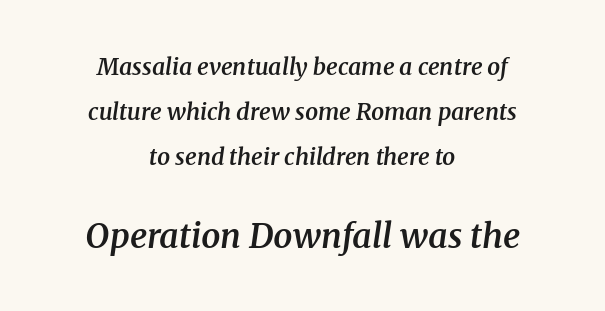
The image shows 34 px semibold serif type, italic (leaning right); set centered, loose line spacing (1.96x), normal letter spacing, not underlined; the second (bottom) block is 1.48x larger; medium stroke contrast and a medium x-height.
